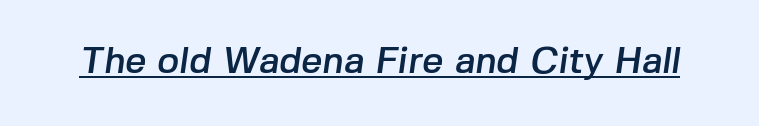
The image shows 37 px sans-serif type; set normal letter spacing, underlined; low stroke contrast and a medium x-height.
